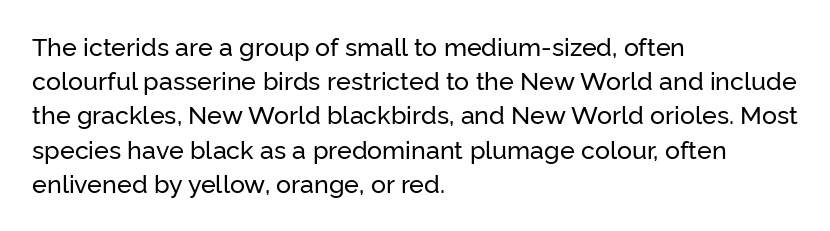
The lettering holds an erect, upright posture throughout. Nobody drew a line under any word here. This rendering uses left alignment, leaving the right contour irregular. Each new line begins a customary step beneath the previous one. Students, note that the glyphs here touch the page at normal intervals.
